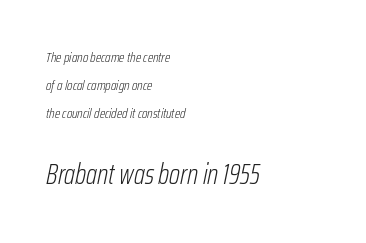
{"italic": "yes", "lean": "right", "slant_degrees": 12, "bold": "no", "weight": "light", "width": "condensed", "stroke_contrast": "low", "x_height": "medium", "monospaced": "no", "underline": "no", "align": "left", "line_spacing": "loose", "line_spacing_ratio": 1.99, "letter_spacing": "normal", "letter_spacing_em": 0.0, "larger_block": "second", "size_ratio": 2.0, "glyph_px": 28}
